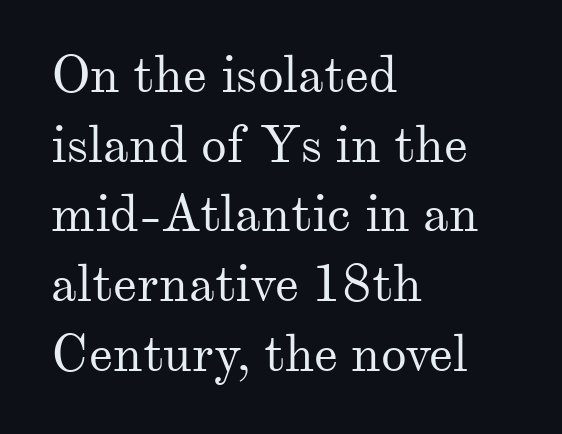
{"serif": "yes", "italic": "no", "bold": "no", "weight": "regular", "width": "normal", "stroke_contrast": "medium", "x_height": "small", "monospaced": "no", "underline": "no", "align": "left", "line_spacing": "normal", "line_spacing_ratio": 1.34, "letter_spacing": "normal", "letter_spacing_em": 0.0, "glyph_px": 52}
